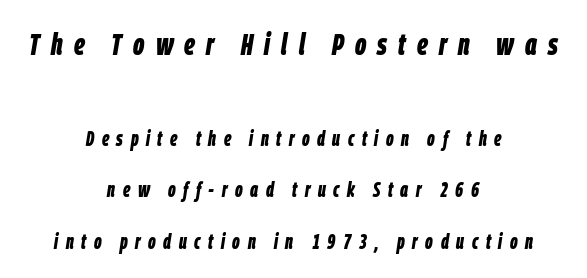
The leading is generous, giving the passage an open texture. Style check: oblique. Every letter is thick-stroked: bold, no question. The face used here appears at its bigger size in the upper chunk.
